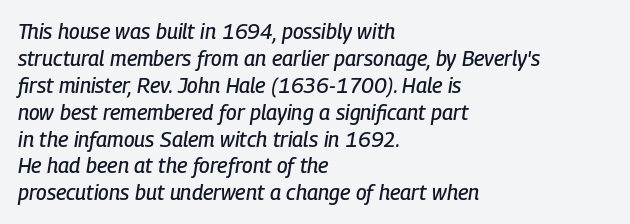
Q: Is the text italic (slanted)? A: Yes, it leans right by about 9 degrees.
Q: Is the text underlined? A: No.
Q: How is the paragraph aligned? A: Left-aligned.
Q: Is the spacing between letters normal or unusually wide? A: Normal.
Q: Is the spacing between lines tight, normal or loose? A: Normal.
